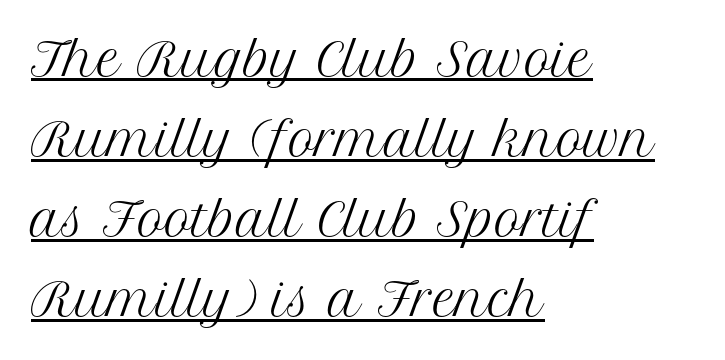
No extra tracking has been applied to these lines. This sample has the flowing, uneven cadence of proportional lettering. Does the copy run flush right? No — it runs flush left. Nothing heavy about these letters — not bold at all. This sample uses a serif face.
